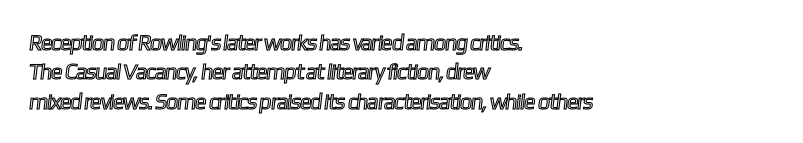
{"underline": "no", "align": "left", "line_spacing": "normal", "line_spacing_ratio": 1.33, "letter_spacing": "normal", "letter_spacing_em": 0.0, "glyph_px": 22}
